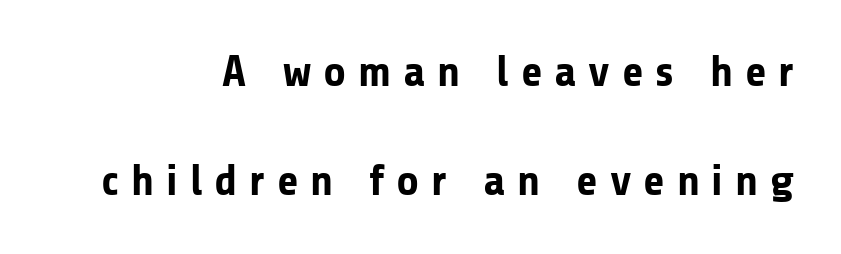
The image shows 44 px bold sans-serif type, upright; set right-aligned, loose line spacing (2.48x), unusually wide letter spacing (+0.27 em), not underlined; low stroke contrast and a medium x-height.
